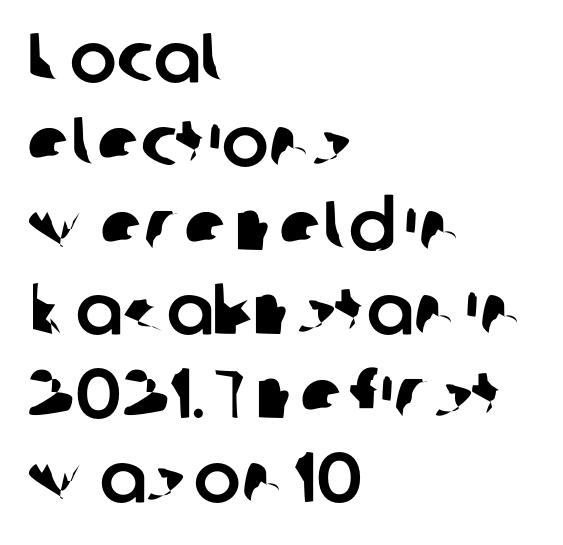
Q: Is the typeface a serif or a sans-serif typeface? A: Sans-serif.
Q: Is the text underlined? A: No.
Q: How is the paragraph aligned? A: Left-aligned.
Q: Is the spacing between letters normal or unusually wide? A: Normal.
Q: Width (condensed, normal, or wide)? A: Normal.
Q: Stroke contrast? A: Low.
Q: x-height? A: Medium.
Q: Monospaced? A: No.
